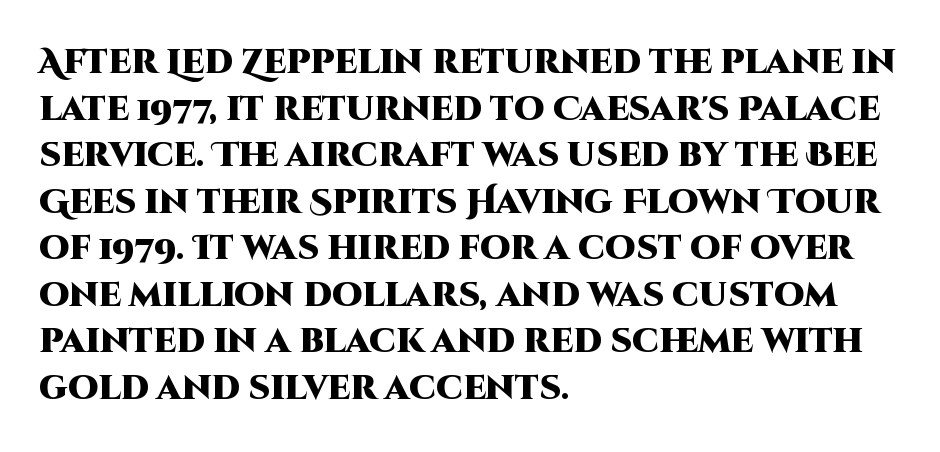
The image shows 34 px heavy sans-serif type, upright; set left-aligned, normal line spacing (1.37x), normal letter spacing, not underlined; high stroke contrast and a large x-height.
